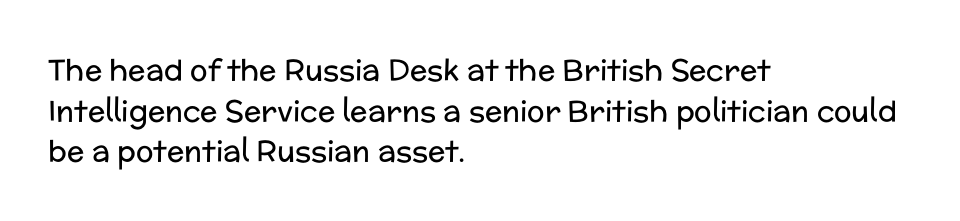
The image shows 29 px regular-weight sans-serif type, upright; set left-aligned, normal line spacing (1.4x), normal letter spacing, not underlined; low stroke contrast and a medium x-height.
